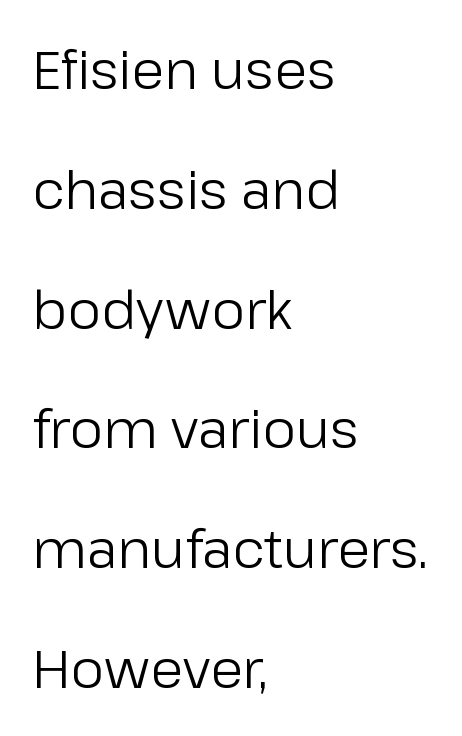
Q: Is the text bold? A: No.
Q: Is the text italic (slanted)? A: No, it is upright.
Q: Is the typeface a serif or a sans-serif typeface? A: Sans-serif.
Q: Is the text underlined? A: No.
Q: How is the paragraph aligned? A: Left-aligned.
Q: Is the spacing between letters normal or unusually wide? A: Normal.
Q: Is the spacing between lines tight, normal or loose? A: Loose.
Q: Width (condensed, normal, or wide)? A: Normal.
Q: Stroke contrast? A: Low.
Q: x-height? A: Medium.
Q: Monospaced? A: No.
